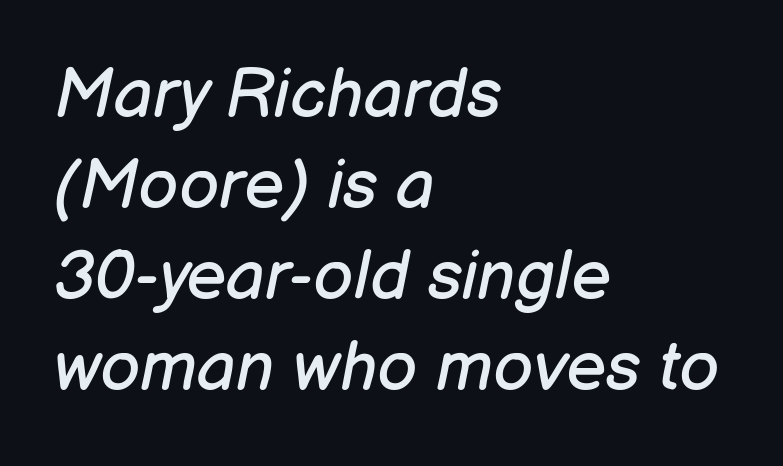
Notice how the stems are inclined rather than vertical — that's the hallmark of italics. The space between consecutive lines is moderate. Varying glyph widths throughout — classic text-font behaviour. These lines are set flush left with a ragged right edge.
